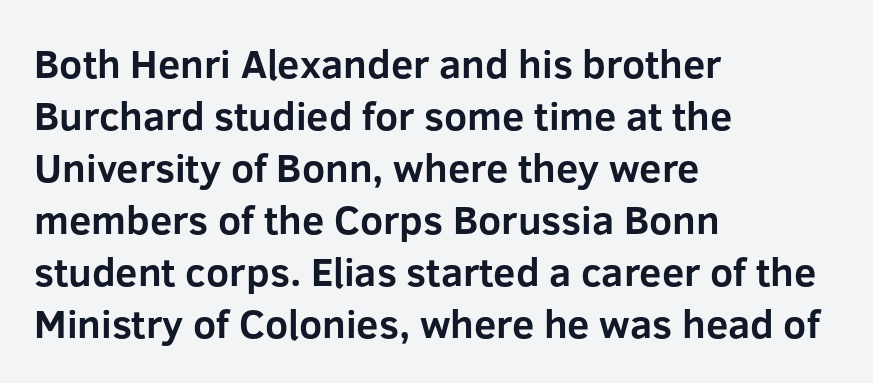
The specimen omits any rule beneath the text block's lines. Set as a true bold cut, around the 700 mark. Observe the absence of serifs on each vertical stroke in this sample. Character widths vary here, with narrow letters taking less room than wide ones. Every stem runs plumb, perpendicular to the baseline. Is there much room between lines? A standard amount, neither cramped nor airy.
